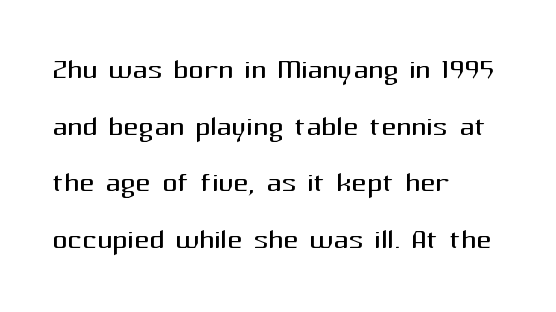
Q: Is the text bold? A: No.
Q: Is the text italic (slanted)? A: No, it is upright.
Q: Is the typeface a serif or a sans-serif typeface? A: Sans-serif.
Q: Is the text underlined? A: No.
Q: How is the paragraph aligned? A: Left-aligned.
Q: Is the spacing between letters normal or unusually wide? A: Normal.
Q: Is the spacing between lines tight, normal or loose? A: Normal.
Q: Width (condensed, normal, or wide)? A: Normal.
Q: Stroke contrast? A: Medium.
Q: x-height? A: Medium.
Q: Monospaced? A: No.
